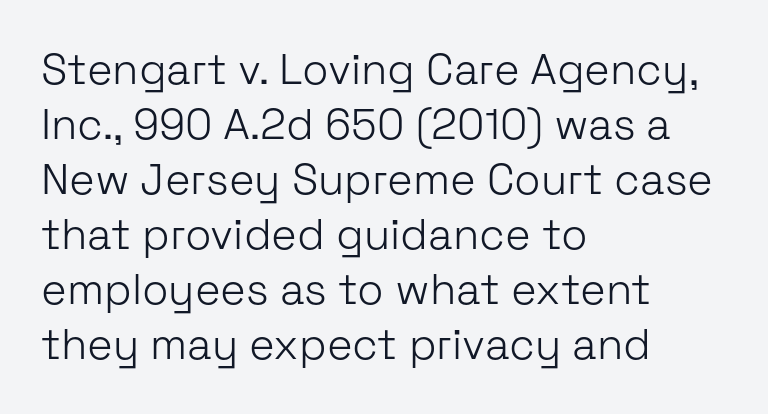
Horizontal alignment here is leftward, the default for most running prose. Glyph-to-glyph distance matches everyday printed text. Leading: standard. No letter is thick-stroked: the sample isn't bold. Each letter keeps its own natural width here, so spacing adapts to shape.
